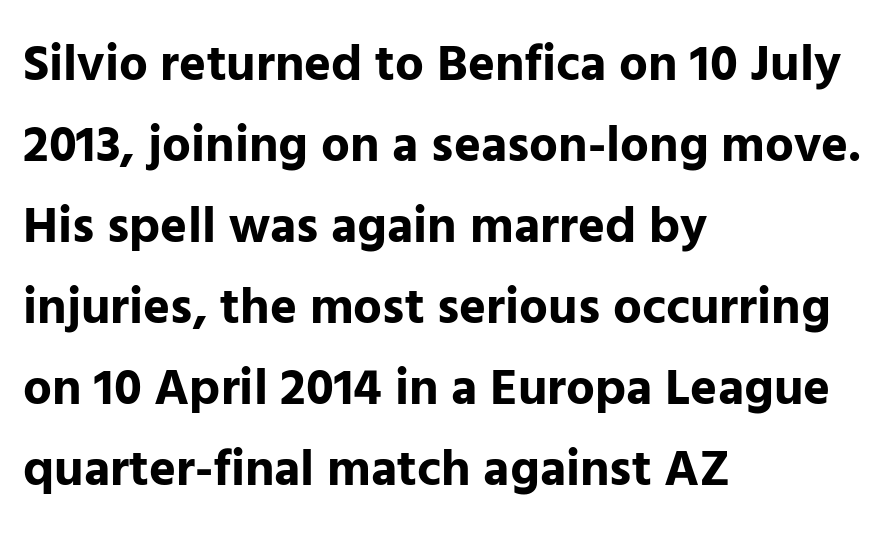
{"serif": "no", "italic": "no", "bold": "yes", "weight": "bold", "width": "normal", "stroke_contrast": "low", "x_height": "medium", "monospaced": "no", "underline": "no", "align": "left", "line_spacing": "normal", "line_spacing_ratio": 1.59, "letter_spacing": "normal", "letter_spacing_em": 0.0, "glyph_px": 51}
